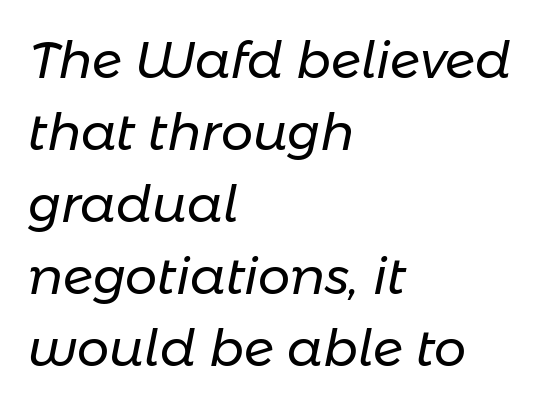
{"italic": "yes", "lean": "right", "slant_degrees": 11, "bold": "no", "weight": "regular", "width": "normal", "stroke_contrast": "low", "x_height": "medium", "monospaced": "no", "underline": "no", "align": "left", "line_spacing": "normal", "line_spacing_ratio": 1.41, "letter_spacing": "normal", "letter_spacing_em": 0.0, "glyph_px": 51}
